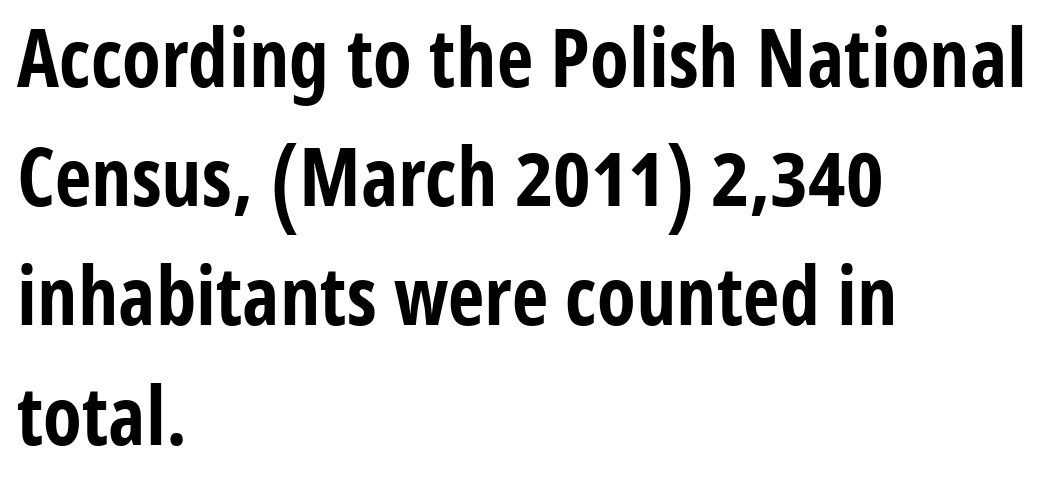
{"serif": "no", "italic": "no", "bold": "yes", "weight": "bold", "width": "condensed", "stroke_contrast": "low", "x_height": "medium", "monospaced": "no", "underline": "no", "align": "left", "line_spacing": "normal", "line_spacing_ratio": 1.49, "letter_spacing": "normal", "letter_spacing_em": 0.0, "glyph_px": 80}
